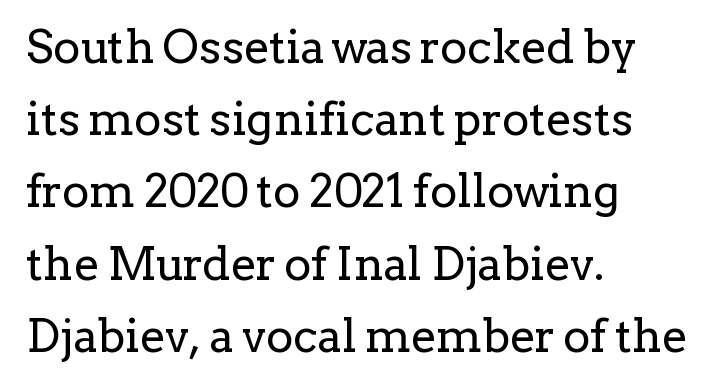
{"serif": "yes", "italic": "no", "bold": "no", "weight": "regular", "width": "normal", "stroke_contrast": "low", "x_height": "medium", "monospaced": "no", "underline": "no", "align": "left", "line_spacing": "normal", "line_spacing_ratio": 1.57, "letter_spacing": "normal", "letter_spacing_em": 0.0, "glyph_px": 46}
